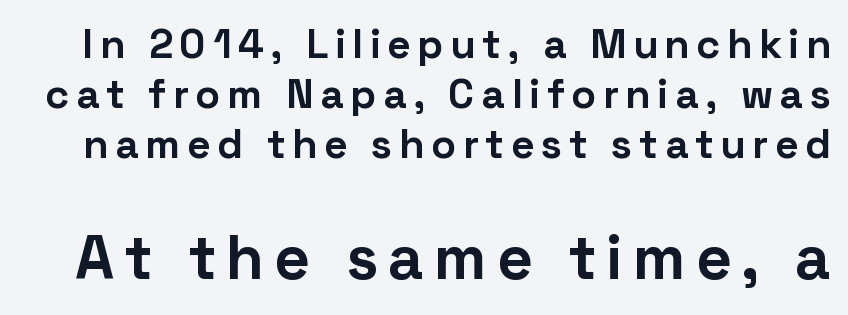
A typesetter would mark this as roman, not italic. Does the weight exceed regular? Yes, all the way to bold. Type size steps up from the first block to the second. These lines are composed in type without serifs. Character widths vary here, with narrow letters taking less room than wide ones.
